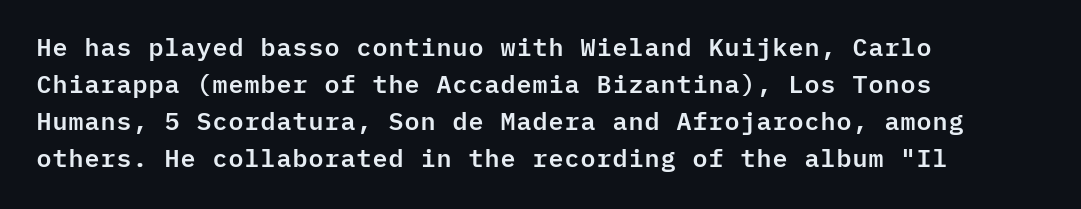
The space beneath each line is pristine and unruled. Compared with typical paragraphs, the rows here are spaced about the same. Notice how the passage keeps a crisp vertical edge on the left only. Short note: letters normally spaced.
